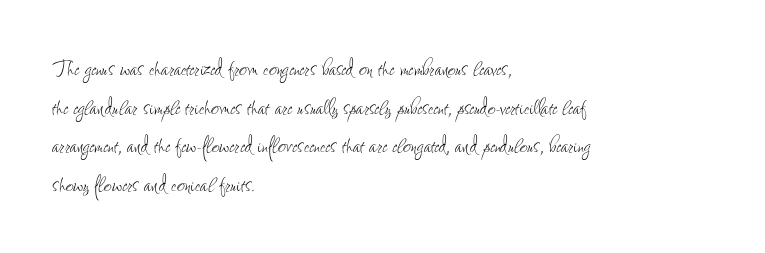
The image shows 27 px text type; set left-aligned, normal line spacing (1.43x), normal letter spacing, not underlined.
